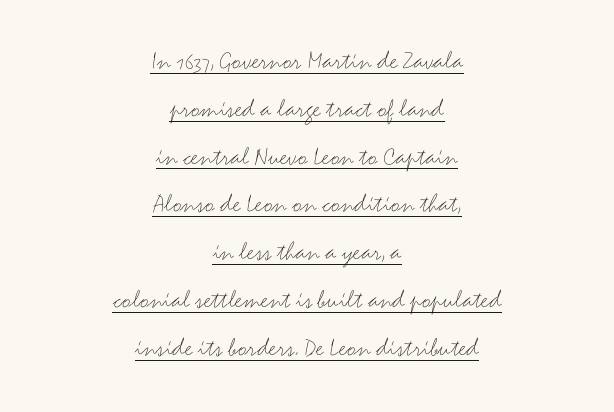
{"bold": "no", "underline": "yes", "align": "center", "line_spacing_ratio": 1.77, "letter_spacing": "normal", "letter_spacing_em": 0.0, "glyph_px": 27}
